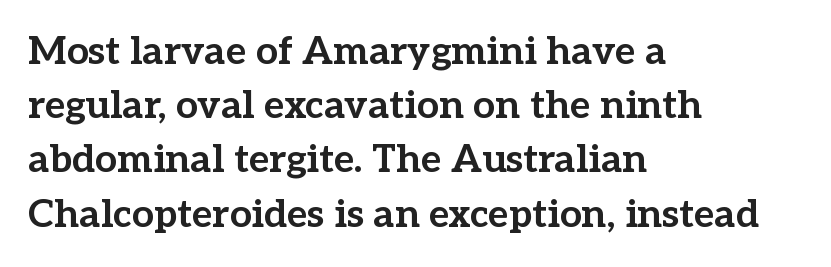
The image shows 39 px bold serif type, upright; set left-aligned, normal line spacing (1.39x), normal letter spacing, not underlined; low stroke contrast and a medium x-height.
